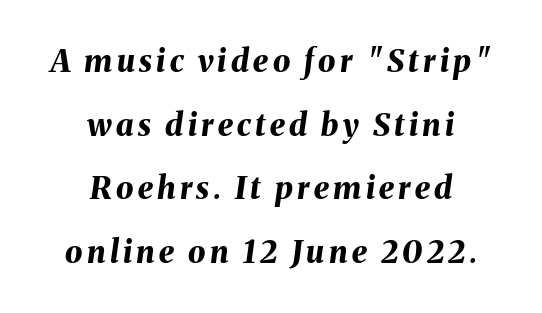
{"italic": "yes", "lean": "right", "slant_degrees": 8, "bold": "yes", "weight": "bold", "width": "normal", "stroke_contrast": "medium", "x_height": "medium", "monospaced": "no", "underline": "no", "align": "center", "line_spacing": "loose", "line_spacing_ratio": 2.05, "glyph_px": 31}
